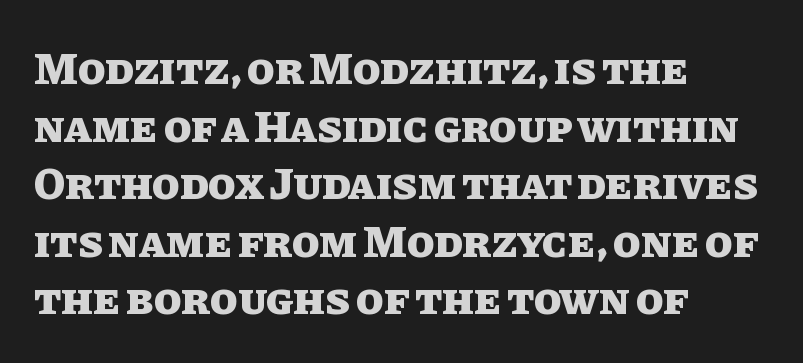
Q: Is the text bold? A: Yes.
Q: Is the text italic (slanted)? A: No, it is upright.
Q: Is the text underlined? A: No.
Q: How is the paragraph aligned? A: Left-aligned.
Q: Is the spacing between letters normal or unusually wide? A: Normal.
Q: Is the spacing between lines tight, normal or loose? A: Normal.
Q: Width (condensed, normal, or wide)? A: Normal.
Q: Stroke contrast? A: Low.
Q: x-height? A: Large.
Q: Monospaced? A: No.
